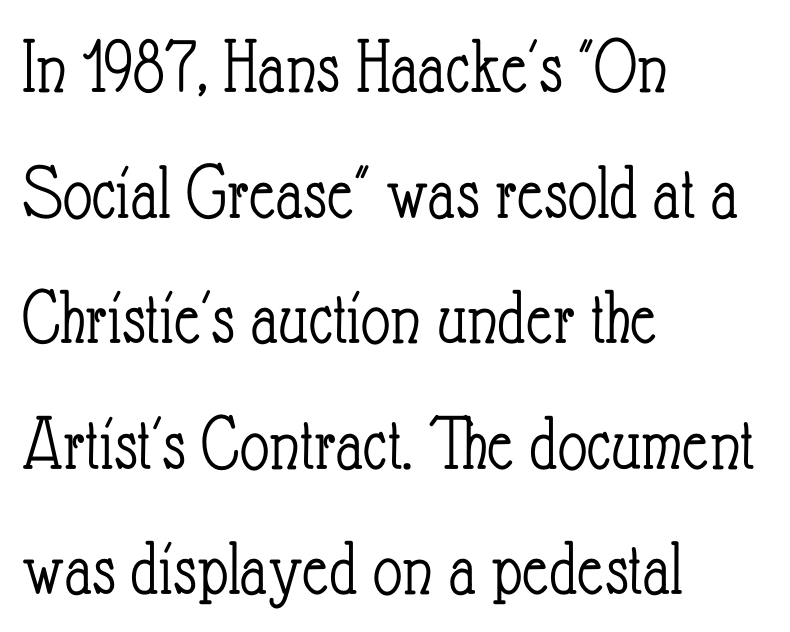
Leading matches the norm, producing a regular column. The typography opts for an upright posture over an oblique one. The passage shown is typed in a proportional face where columns would drift. Think standard paragraph weight, or any step lighter than that. A student would call this left alignment; a typographer would say flush left, rag right.
